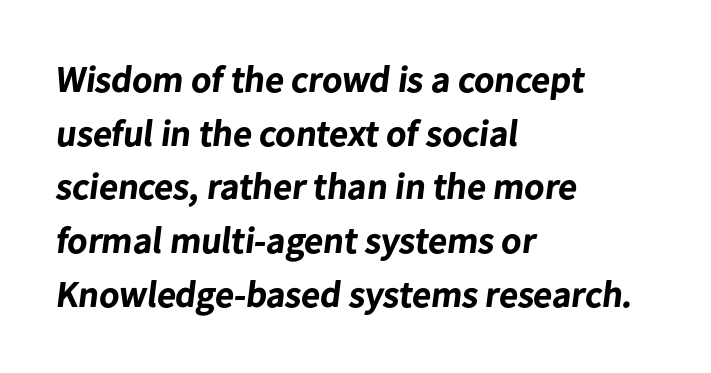
The setting favours the left margin, as ordinary paragraphs usually do. Spacing between characters is what you'd get straight out of the box. No word sits above an underline. The passage shown is emphatically bold.
